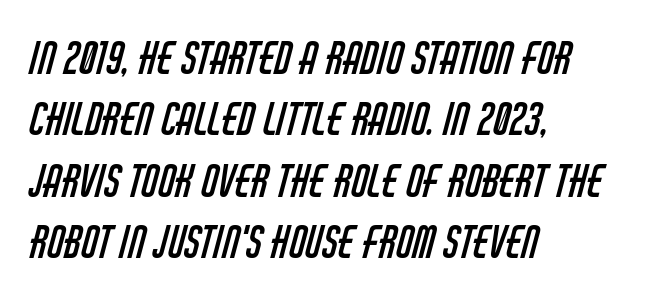
The lines sit at an ordinary, default distance from one another. The lines are quadded left. The letterforms sit at book weight or below. Anything drawn beneath the words? Only blank space. The letterforms sit shoulder to shoulder at normal distance.
